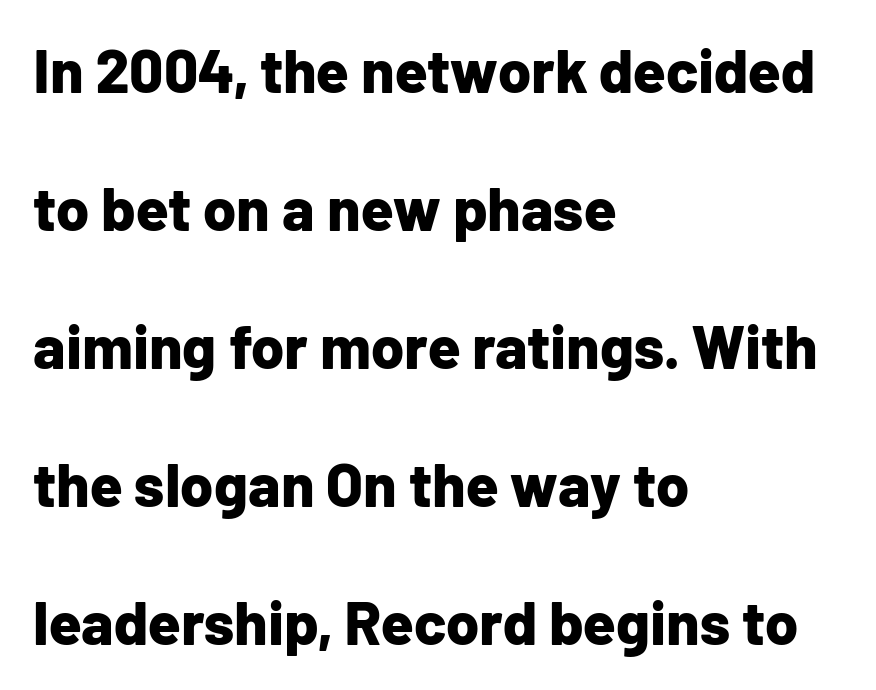
The image shows 60 px bold sans-serif type, upright; set left-aligned, loose line spacing (2.3x), normal letter spacing, not underlined; low stroke contrast and a medium x-height.
